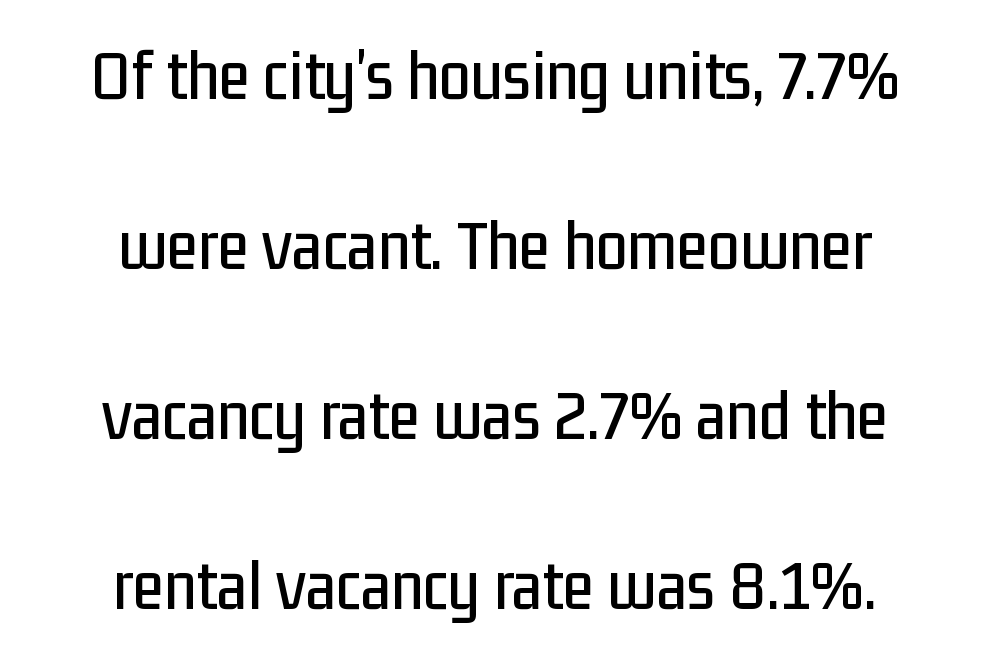
Q: Is the text italic (slanted)? A: No, it is upright.
Q: Is the typeface a serif or a sans-serif typeface? A: Sans-serif.
Q: Is the text underlined? A: No.
Q: How is the paragraph aligned? A: Centered.
Q: Is the spacing between letters normal or unusually wide? A: Normal.
Q: Is the spacing between lines tight, normal or loose? A: Loose.
Q: Width (condensed, normal, or wide)? A: Condensed.
Q: Stroke contrast? A: Low.
Q: x-height? A: Medium.
Q: Monospaced? A: No.
